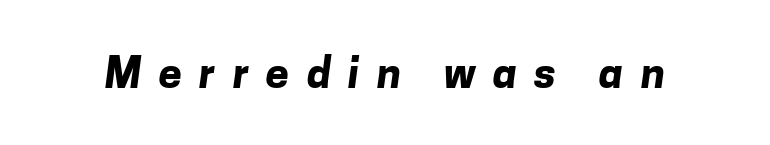
What stands out about the letter spacing? Its width — letters are far apart. Type style note: lacks serifs. The foot of each line stays bare and open. Here the designer chose a conventional face with non-uniform glyph widths. Summary of weight: heavy, a full bold.
